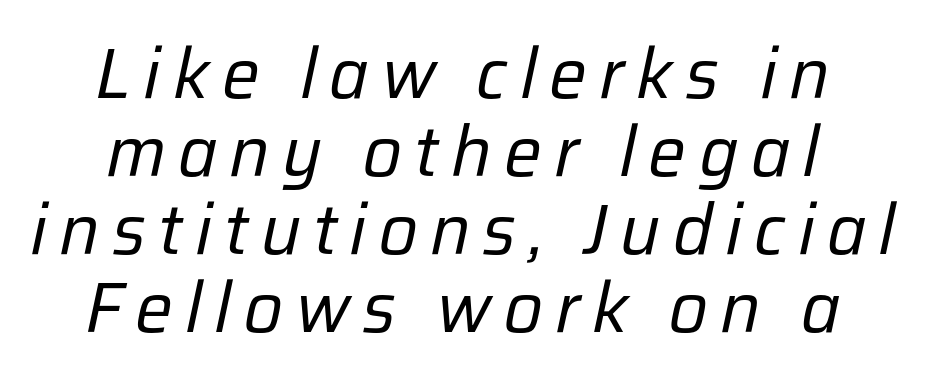
The image shows 71 px regular-weight type, italic (leaning right); set centered, tight line spacing (1.1x), not underlined; low stroke contrast and a medium x-height.
